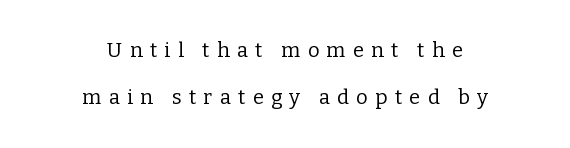
The image shows 20 px text type, upright; set centered, loose line spacing (2.33x), unusually wide letter spacing (+0.37 em), not underlined.
